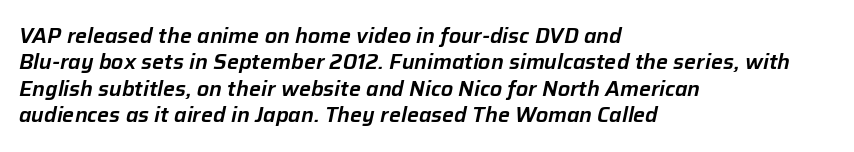
The image shows 21 px text type, italic (leaning right); set left-aligned, normal line spacing (1.26x), normal letter spacing, not underlined.
